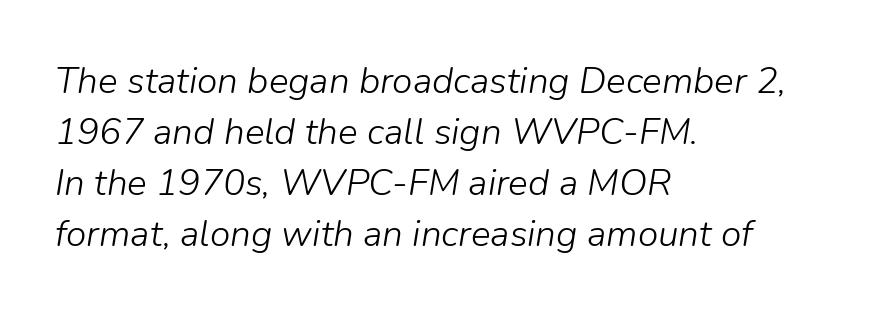
{"italic": "yes", "lean": "right", "slant_degrees": 9, "bold": "no", "weight": "light", "width": "normal", "stroke_contrast": "low", "x_height": "medium", "monospaced": "no", "underline": "no", "align": "left", "line_spacing": "normal", "line_spacing_ratio": 1.38, "letter_spacing": "normal", "letter_spacing_em": 0.0, "glyph_px": 37}
